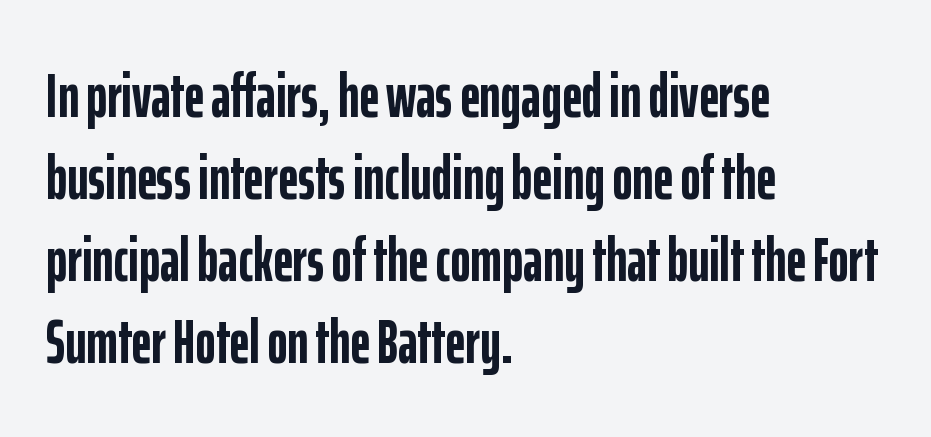
{"serif": "no", "italic": "no", "bold": "yes", "weight": "semibold", "width": "condensed", "stroke_contrast": "low", "x_height": "medium", "monospaced": "no", "underline": "no", "align": "left", "line_spacing": "normal", "line_spacing_ratio": 1.32, "letter_spacing": "normal", "letter_spacing_em": 0.0, "glyph_px": 62}
